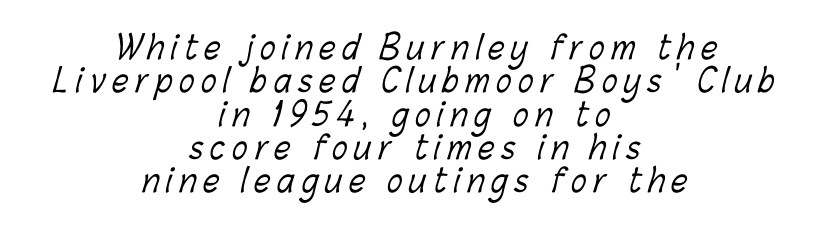
The image shows 32 px light, condensed type; set centered, tight line spacing (1.04x), unusually wide letter spacing (+0.22 em), not underlined; low stroke contrast and a medium x-height.
